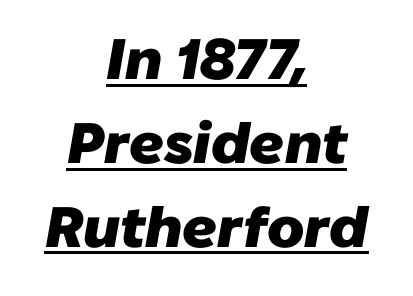
Nothing unusual about the tracking: characters are spaced as the font intends. The face used here is a sans, in the tradition of grotesques and geometrics. These lines are centered, leaving both edges ragged. The rows are spaced the way most documents space them. The face used here appears with an underline applied. You'd pick this weight for a headline — it's a proper bold.
